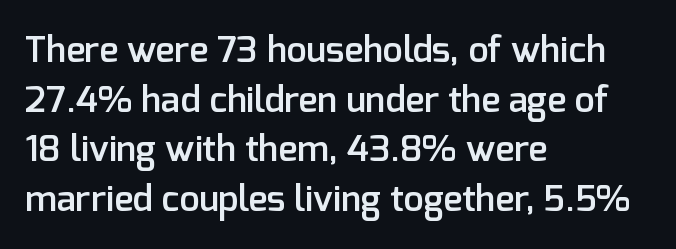
The image shows 36 px semibold sans-serif type, upright; set left-aligned, normal line spacing (1.38x), normal letter spacing, not underlined; low stroke contrast and a medium x-height.
